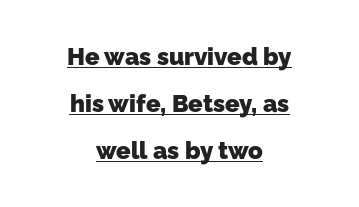
Characters follow at the spacing the type designer built in. The strokes are fattened all the way to bold. This block would shrink considerably if given ordinary leading; it's expanded now. Typeset on center — no edge is straight.
